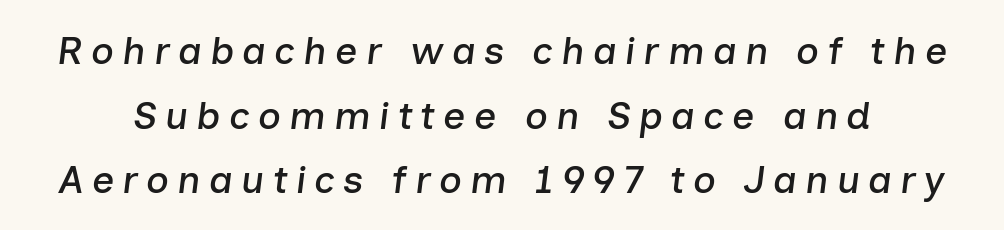
Q: Is the text italic (slanted)? A: Yes, it leans right by about 7 degrees.
Q: Is the text underlined? A: No.
Q: Is the spacing between letters normal or unusually wide? A: Unusually wide.
Q: Is the spacing between lines tight, normal or loose? A: Normal.
Q: Width (condensed, normal, or wide)? A: Normal.
Q: Stroke contrast? A: Low.
Q: x-height? A: Medium.
Q: Monospaced? A: No.
